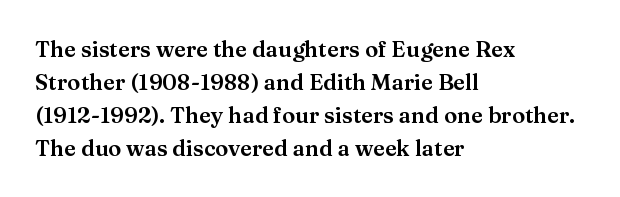
A clean baseline with only descenders dipping below it. Standard letterfit; no display-style spreading of the glyphs. Notice how descenders clear the ascenders below comfortably — that's standard leading. It's the straight-up-and-down kind of type. Does the copy run flush right? No — it runs flush left.
